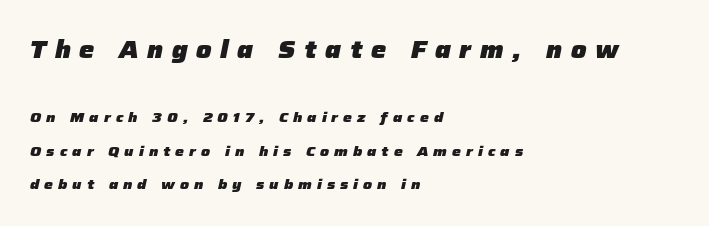
{"italic": "yes", "lean": "right", "slant_degrees": 12, "bold": "yes", "underline": "no", "align": "left", "line_spacing": "loose", "line_spacing_ratio": 2.38, "letter_spacing": "wide", "letter_spacing_em": 0.36, "larger_block": "first", "size_ratio": 1.71, "glyph_px": 24}
